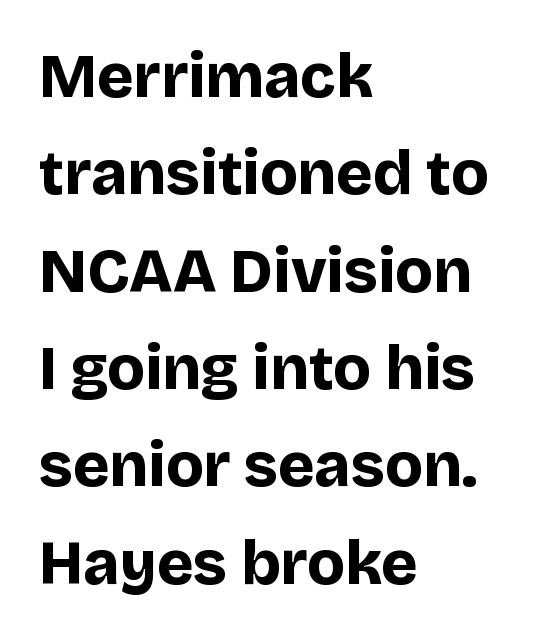
The image shows 62 px bold sans-serif type, upright; set left-aligned, normal line spacing (1.57x), normal letter spacing, not underlined; low stroke contrast and a large x-height.
